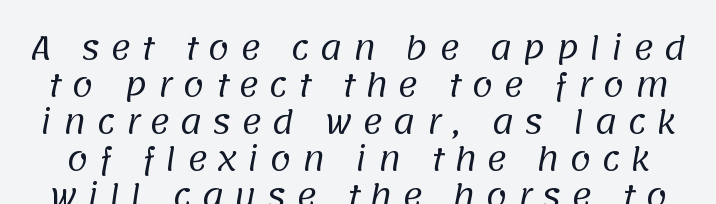
Q: Is the text bold? A: No.
Q: Is the typeface a serif or a sans-serif typeface? A: Sans-serif.
Q: Is the text underlined? A: No.
Q: Is the spacing between letters normal or unusually wide? A: Unusually wide.
Q: Width (condensed, normal, or wide)? A: Normal.
Q: Stroke contrast? A: Low.
Q: x-height? A: Large.
Q: Monospaced? A: No.
